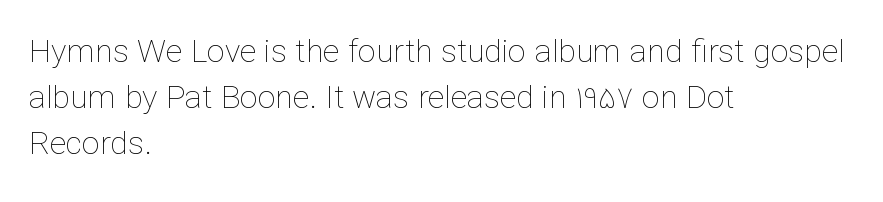
Q: Is the text bold? A: No.
Q: Is the text italic (slanted)? A: No, it is upright.
Q: Is the text underlined? A: No.
Q: How is the paragraph aligned? A: Left-aligned.
Q: Is the spacing between letters normal or unusually wide? A: Normal.
Q: Is the spacing between lines tight, normal or loose? A: Normal.
Q: Width (condensed, normal, or wide)? A: Normal.
Q: Stroke contrast? A: Low.
Q: x-height? A: Medium.
Q: Monospaced? A: No.
